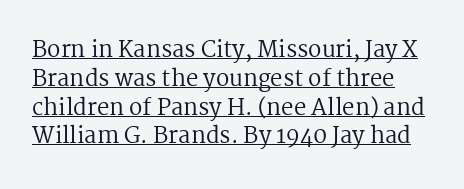
The image shows 22 px text type, upright; set normal line spacing (1.31x), normal letter spacing, underlined.
